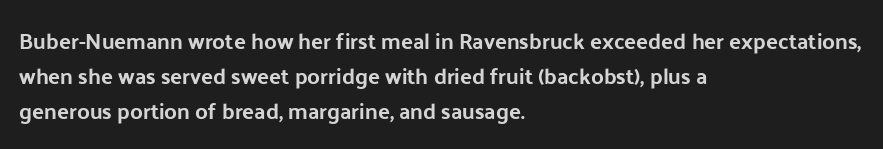
The image shows 22 px text type, upright; set left-aligned, normal line spacing (1.59x), normal letter spacing, not underlined.
